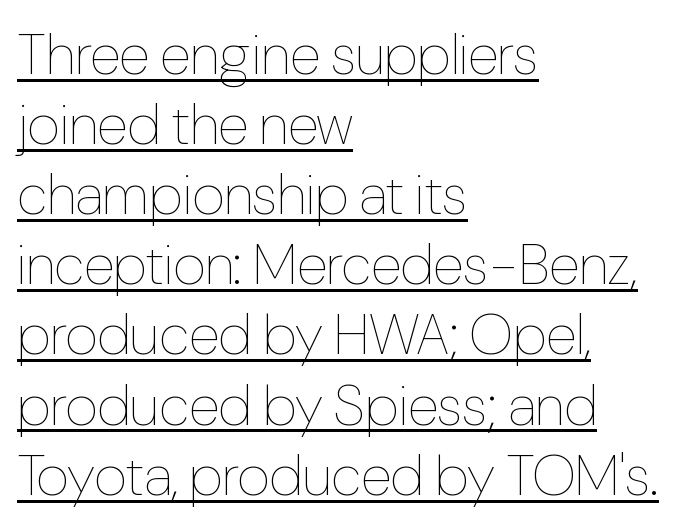
{"italic": "no", "bold": "no", "weight": "thin", "width": "condensed", "stroke_contrast": "low", "x_height": "medium", "monospaced": "no", "underline": "yes", "align": "left", "line_spacing_ratio": 1.23, "letter_spacing": "normal", "letter_spacing_em": 0.0, "glyph_px": 57}
